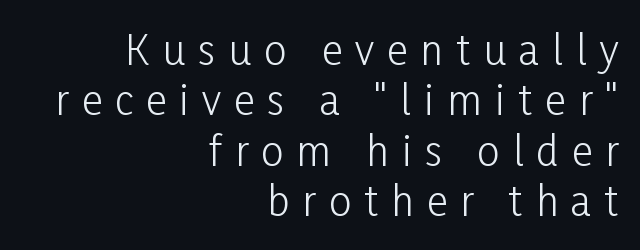
Words float on clear page, feet unadorned. What kind of face is this? One without serifs — a sans. The letters look calm and open, with moderate or lighter stems. A typesetter would call this heavily tracked-out type. The lines in this sample share a right terminus and differ only in where they begin. Summary of vertical rhythm: regular, with standard interline spacing.
